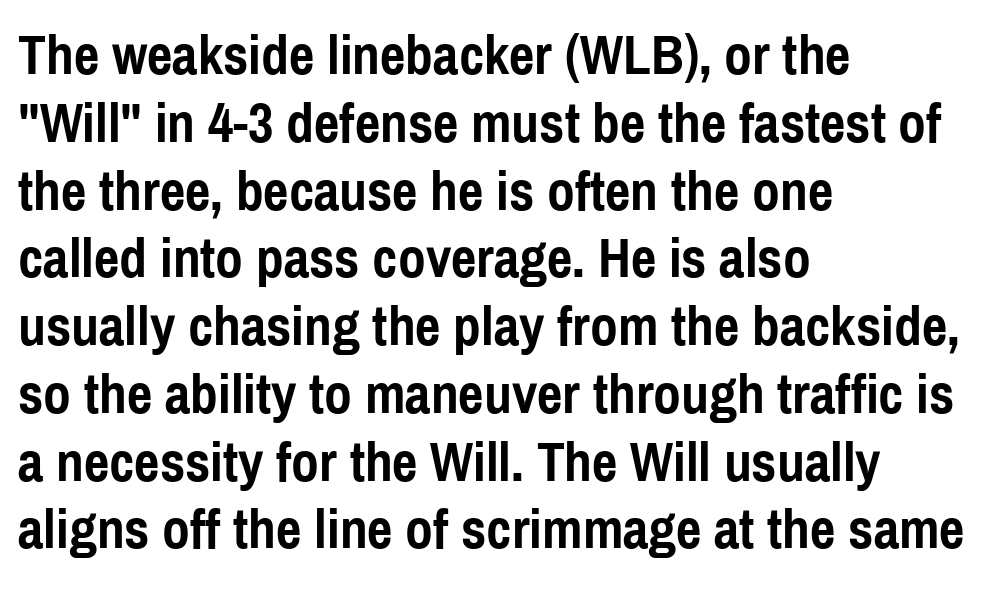
The image shows 56 px semibold, condensed sans-serif type, upright; set left-aligned, line spacing 1.21x, normal letter spacing, not underlined; a medium x-height.
